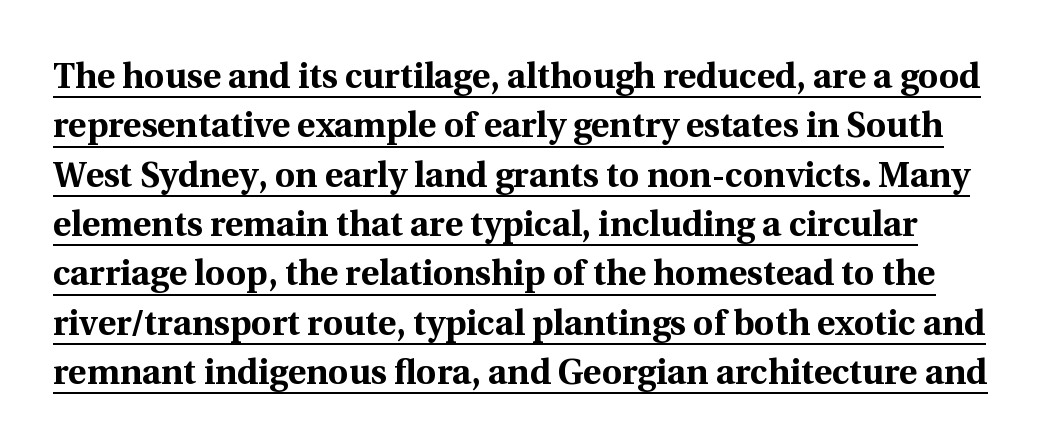
The type is set solid horizontally, with unmodified tracking. Leading matches the norm, producing a regular column. You can tell it's not italic because the verticals are truly vertical. Is there an underline? Yes — a line sits under the letters. Unlike a clean sans, this face finishes its strokes with serifs. Pretty heavy lettering here — definitely bold.
